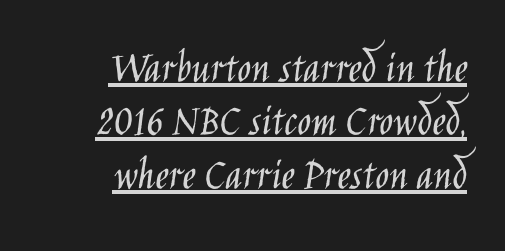
Q: Is the text bold? A: No.
Q: Is the text italic (slanted)? A: Yes.
Q: Is the typeface a serif or a sans-serif typeface? A: Sans-serif.
Q: Is the text underlined? A: Yes.
Q: How is the paragraph aligned? A: Right-aligned.
Q: Is the spacing between letters normal or unusually wide? A: Normal.
Q: Width (condensed, normal, or wide)? A: Condensed.
Q: Stroke contrast? A: Low.
Q: x-height? A: Large.
Q: Monospaced? A: No.
